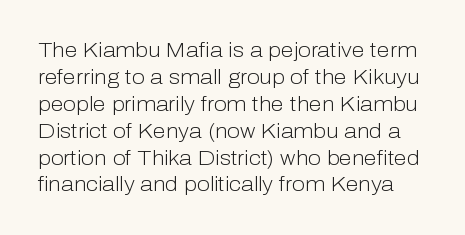
Q: Is the text bold? A: No.
Q: Is the text italic (slanted)? A: No, it is upright.
Q: Is the text underlined? A: No.
Q: Is the spacing between letters normal or unusually wide? A: Normal.
Q: Is the spacing between lines tight, normal or loose? A: Normal.
